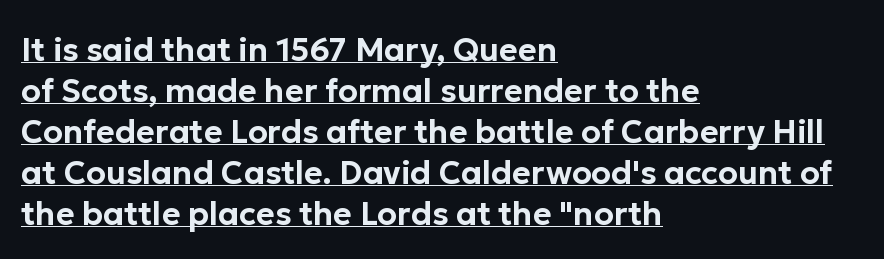
{"serif": "no", "italic": "no", "width": "normal", "stroke_contrast": "low", "x_height": "medium", "monospaced": "no", "underline": "yes", "align": "left", "line_spacing": "normal", "line_spacing_ratio": 1.28, "letter_spacing": "normal", "letter_spacing_em": 0.0, "glyph_px": 32}
